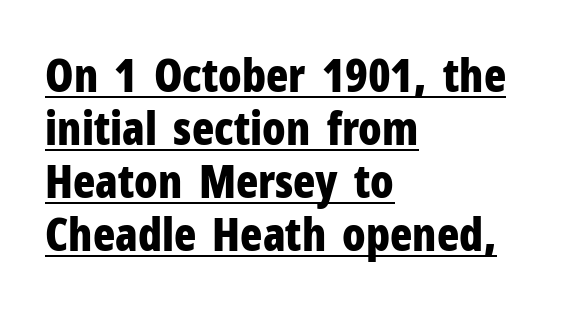
Q: Is the text bold? A: Yes.
Q: Is the text italic (slanted)? A: No, it is upright.
Q: Is the typeface a serif or a sans-serif typeface? A: Sans-serif.
Q: Is the text underlined? A: Yes.
Q: How is the paragraph aligned? A: Left-aligned.
Q: Is the spacing between letters normal or unusually wide? A: Normal.
Q: Is the spacing between lines tight, normal or loose? A: Tight.
Q: Width (condensed, normal, or wide)? A: Condensed.
Q: Stroke contrast? A: Low.
Q: x-height? A: Medium.
Q: Monospaced? A: No.
